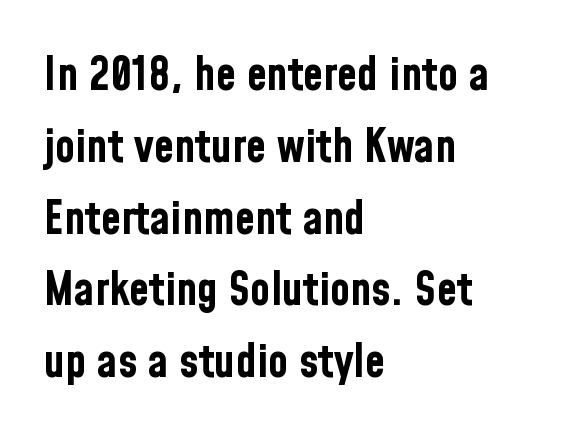
Looks like regular typesetting: each glyph gets only the width it needs. Each letter's strokes conclude bluntly, with no projecting serifs. Leftover space on each line is placed entirely after the last word. It's the straight-up-and-down kind of type.
